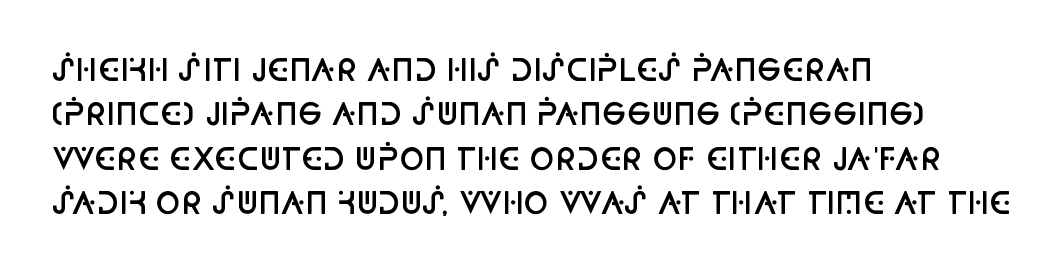
The letters are semibold — heavier than regular but short of a full bold. The letters advance in unequal steps, a hallmark of proportional type. A typesetter would call this zero additional tracking. The glyphs in this specimen are sans serif.
